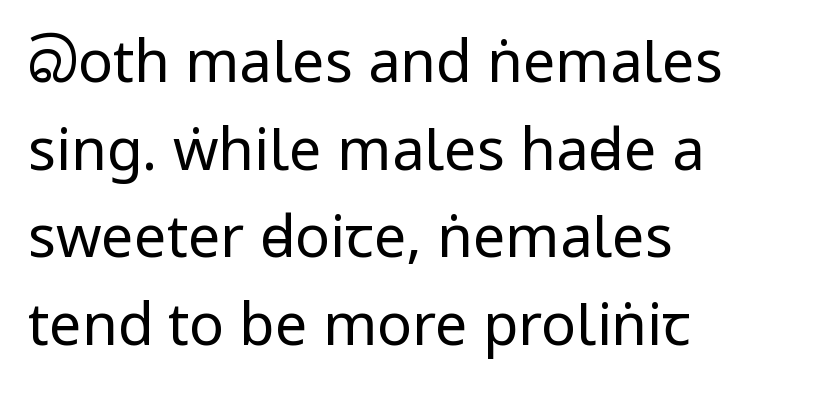
Q: Is the text bold? A: No.
Q: Is the text italic (slanted)? A: No, it is upright.
Q: Is the typeface a serif or a sans-serif typeface? A: Sans-serif.
Q: Is the text underlined? A: No.
Q: How is the paragraph aligned? A: Left-aligned.
Q: Is the spacing between letters normal or unusually wide? A: Normal.
Q: Is the spacing between lines tight, normal or loose? A: Normal.
Q: Width (condensed, normal, or wide)? A: Condensed.
Q: Stroke contrast? A: Low.
Q: x-height? A: Large.
Q: Monospaced? A: No.
